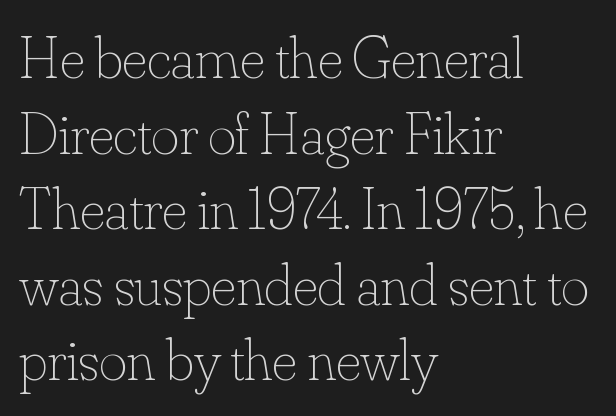
The image shows 60 px thin type, upright; set left-aligned, normal line spacing (1.26x), normal letter spacing, not underlined; low stroke contrast and a small x-height.
